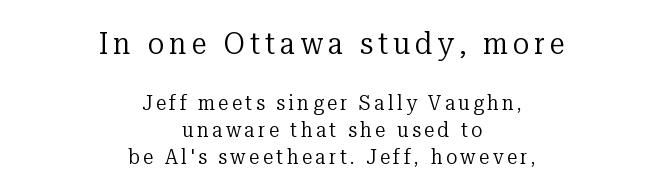
The image shows 31 px regular-weight serif type, upright; set centered, normal line spacing (1.29x), not underlined; the first (top) block is 1.48x larger; low stroke contrast and a medium x-height.
